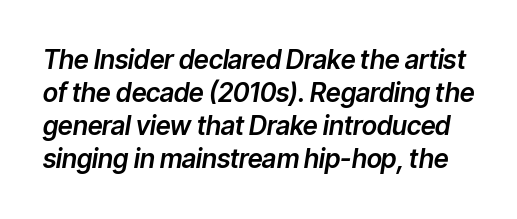
Posture: slanted. The lines sit at an ordinary, default distance from one another. The type is set solid horizontally, with unmodified tracking. Underlining? Definitely not there.
